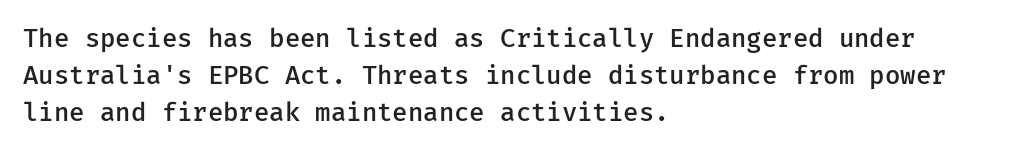
Q: Is the text bold? A: Semi-bold.
Q: Is the text italic (slanted)? A: No, it is upright.
Q: Is the text underlined? A: No.
Q: How is the paragraph aligned? A: Left-aligned.
Q: Is the spacing between letters normal or unusually wide? A: Normal.
Q: Is the spacing between lines tight, normal or loose? A: Normal.
